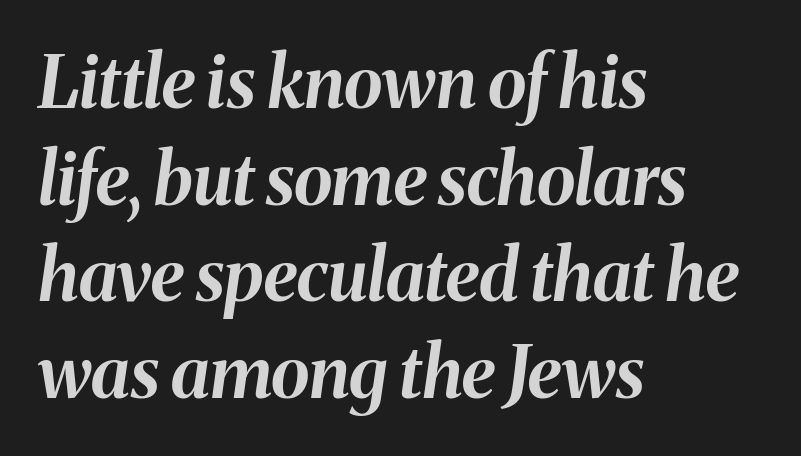
Q: Is the text bold? A: Yes.
Q: Is the text italic (slanted)? A: Yes, it leans right by about 8 degrees.
Q: Is the text underlined? A: No.
Q: How is the paragraph aligned? A: Left-aligned.
Q: Is the spacing between letters normal or unusually wide? A: Normal.
Q: Is the spacing between lines tight, normal or loose? A: Normal.
Q: Width (condensed, normal, or wide)? A: Normal.
Q: Stroke contrast? A: Medium.
Q: x-height? A: Medium.
Q: Monospaced? A: No.
